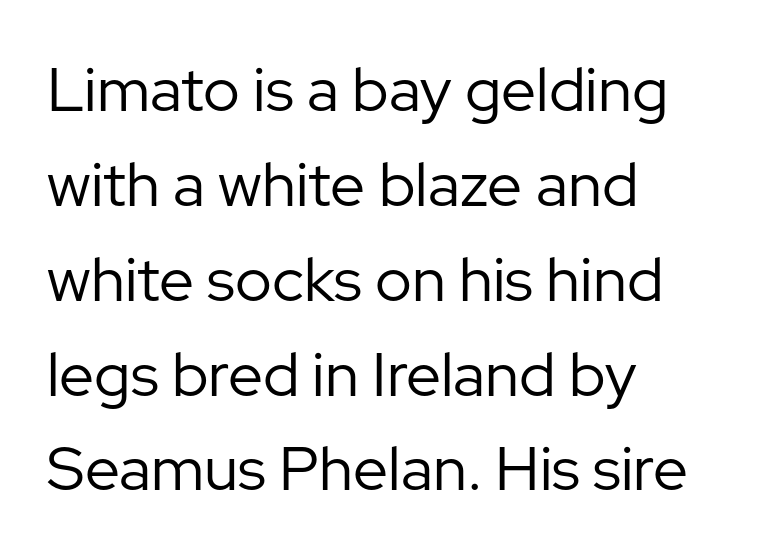
{"serif": "no", "italic": "no", "bold": "no", "weight": "regular", "width": "normal", "stroke_contrast": "low", "x_height": "medium", "monospaced": "no", "underline": "no", "align": "left", "line_spacing": "normal", "line_spacing_ratio": 1.53, "letter_spacing": "normal", "letter_spacing_em": 0.0, "glyph_px": 62}
